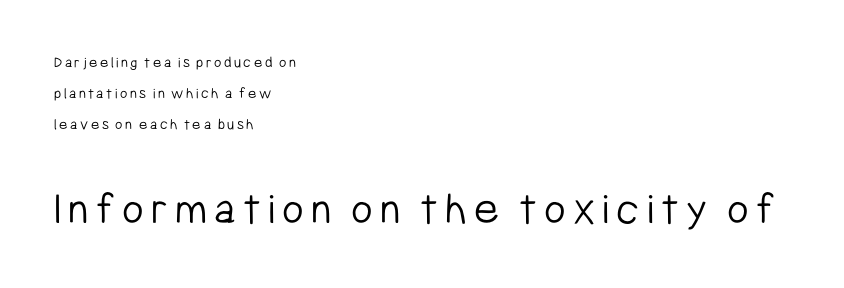
Leading is clearly above the norm, producing a sparse column. Notice how the passage keeps a crisp vertical edge on the left only. The face used here is proportionally spaced, like ordinary book or web type. Underline: absent. The type family on display is of the sans-serif kind. It's the straight-up-and-down kind of type.
